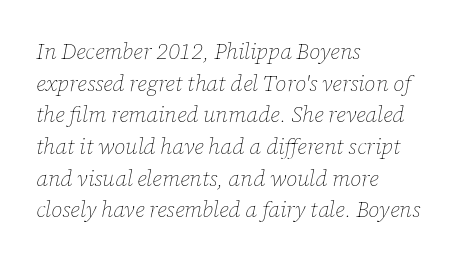
The image shows 22 px text type, italic (leaning right); set left-aligned, normal line spacing (1.44x), normal letter spacing, not underlined.
